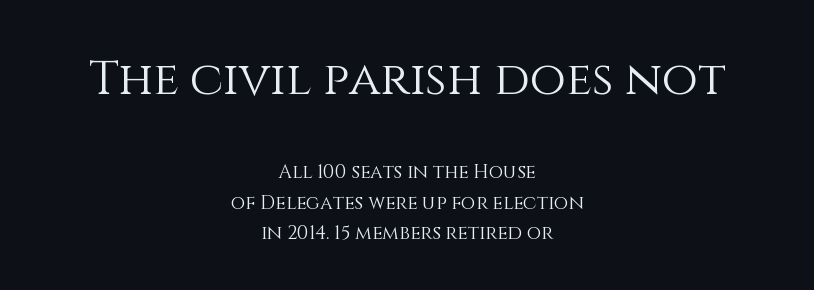
The image shows 47 px light type, upright; set centered, normal line spacing (1.59x), normal letter spacing, not underlined; the first (top) block is 2.47x larger; medium stroke contrast and a large x-height.
